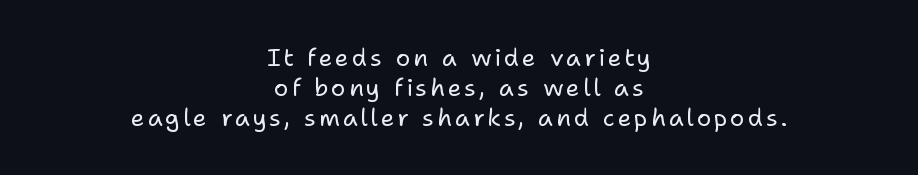
This sample is center-justified, so both line endings float freely. This reads as an unemphasized weight, regular at the heaviest. Descenders are the only things crossing below the line. Quick note: not italic, upright.
